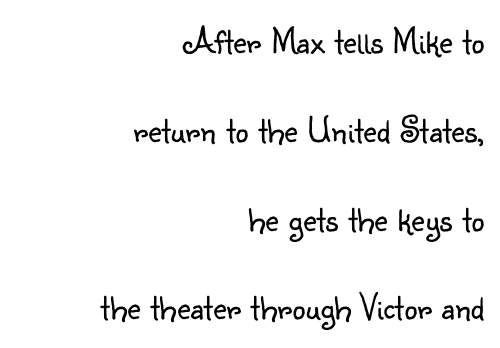
Q: Is the text bold? A: No.
Q: Is the text italic (slanted)? A: No, it is upright.
Q: Is the typeface a serif or a sans-serif typeface? A: Sans-serif.
Q: Is the text underlined? A: No.
Q: How is the paragraph aligned? A: Right-aligned.
Q: Is the spacing between letters normal or unusually wide? A: Normal.
Q: Is the spacing between lines tight, normal or loose? A: Loose.
Q: Width (condensed, normal, or wide)? A: Normal.
Q: Stroke contrast? A: Low.
Q: x-height? A: Small.
Q: Monospaced? A: No.
